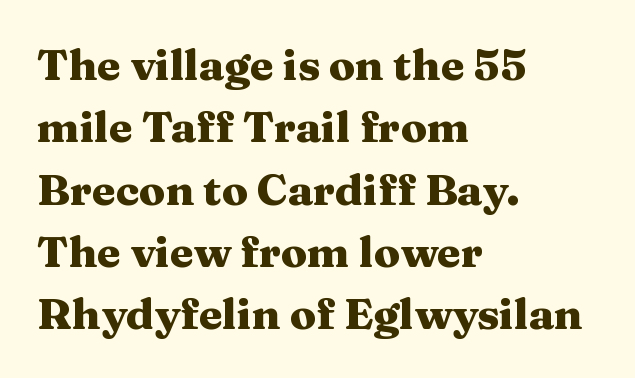
The image shows 43 px heavy, wide serif type, upright; set left-aligned, normal line spacing (1.45x), normal letter spacing, not underlined; medium stroke contrast and a medium x-height.
